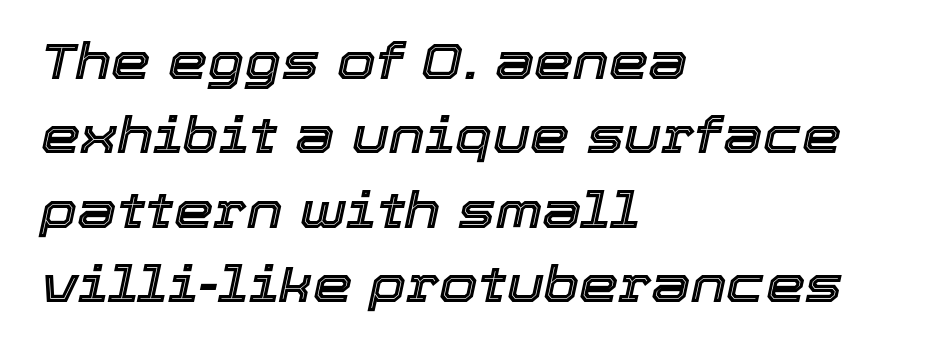
Varying glyph widths throughout — classic text-font behaviour. The passage is arranged the way most books set body copy — flush left. The rendering uses a moderate line-height, typical for paragraphs. Bare-footed words on every line. The whole block is typeset with a tilt. Inter-character spacing is left at the font's built-in metrics.
